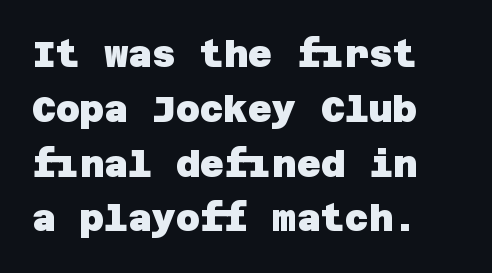
{"serif": "no", "bold": "yes", "weight": "heavy", "width": "normal", "stroke_contrast": "low", "x_height": "large", "underline": "no", "align": "left", "line_spacing": "normal", "line_spacing_ratio": 1.48, "letter_spacing": "normal", "letter_spacing_em": 0.0, "glyph_px": 37}
